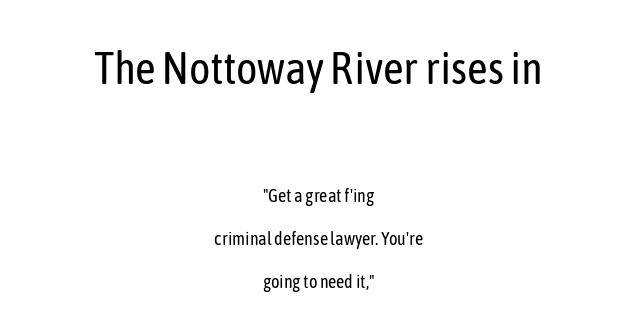
Q: Is the text bold? A: No.
Q: Is the text italic (slanted)? A: No, it is upright.
Q: Is the typeface a serif or a sans-serif typeface? A: Sans-serif.
Q: Is the text underlined? A: No.
Q: How is the paragraph aligned? A: Centered.
Q: Is the spacing between letters normal or unusually wide? A: Normal.
Q: Is the spacing between lines tight, normal or loose? A: Loose.
Q: Which block of text is set in a larger size, the first (top) or the second (bottom)? A: The first (top) one.
Q: Width (condensed, normal, or wide)? A: Condensed.
Q: Stroke contrast? A: Low.
Q: x-height? A: Medium.
Q: Monospaced? A: No.
